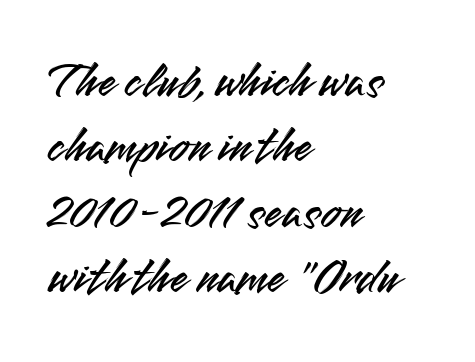
These lines keep a tight, regular rhythm from letter to letter. These lines stack with their left ends in a neat column. The text was rendered using a sans face with plain stroke endings. Honestly, the row spacing looks completely unremarkable.
